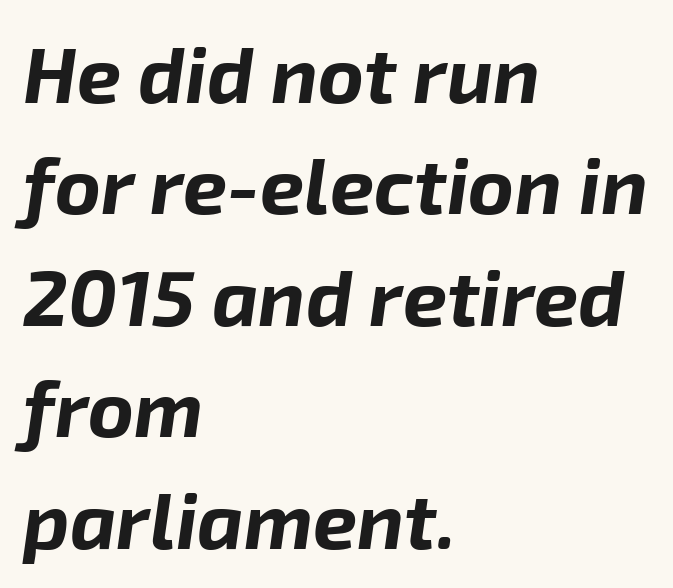
{"italic": "yes", "lean": "right", "slant_degrees": 8, "bold": "yes", "weight": "bold", "width": "normal", "stroke_contrast": "low", "x_height": "medium", "monospaced": "no", "underline": "no", "align": "left", "line_spacing": "normal", "line_spacing_ratio": 1.41, "letter_spacing": "normal", "letter_spacing_em": 0.0, "glyph_px": 79}
